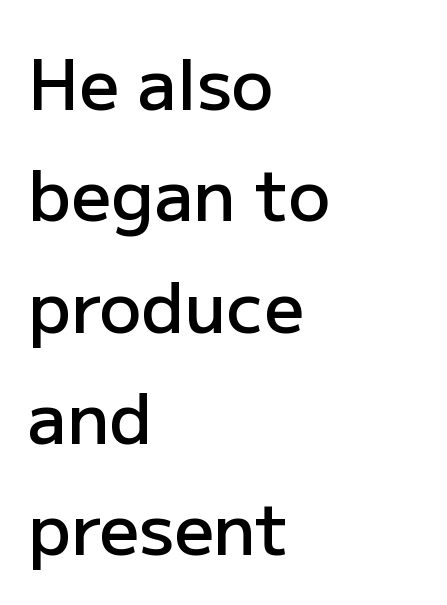
{"serif": "no", "italic": "no", "bold": "semi", "weight": "semibold", "width": "normal", "stroke_contrast": "low", "x_height": "medium", "monospaced": "no", "underline": "no", "align": "left", "line_spacing": "normal", "line_spacing_ratio": 1.59, "letter_spacing": "normal", "letter_spacing_em": 0.0, "glyph_px": 70}
